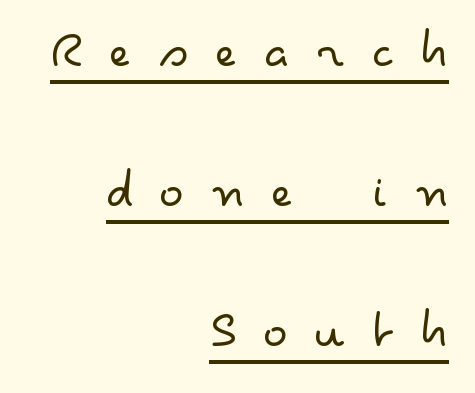
Q: Is the text bold? A: No.
Q: Is the text italic (slanted)? A: No, it is upright.
Q: Is the typeface a serif or a sans-serif typeface? A: Sans-serif.
Q: Is the text underlined? A: Yes.
Q: How is the paragraph aligned? A: Right-aligned.
Q: Is the spacing between letters normal or unusually wide? A: Unusually wide.
Q: Is the spacing between lines tight, normal or loose? A: Loose.
Q: Width (condensed, normal, or wide)? A: Wide.
Q: Stroke contrast? A: Low.
Q: x-height? A: Small.
Q: Monospaced? A: No.
